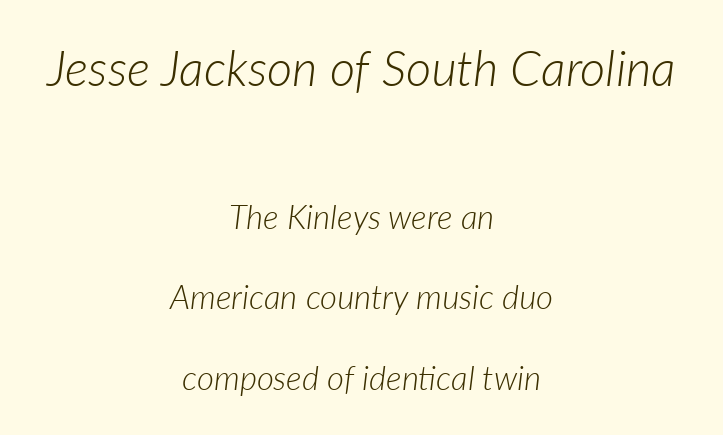
Q: Is the text bold? A: No.
Q: Is the text italic (slanted)? A: Yes, it leans right by about 7 degrees.
Q: Is the text underlined? A: No.
Q: How is the paragraph aligned? A: Centered.
Q: Is the spacing between letters normal or unusually wide? A: Normal.
Q: Is the spacing between lines tight, normal or loose? A: Loose.
Q: Which block of text is set in a larger size, the first (top) or the second (bottom)? A: The first (top) one.
Q: Width (condensed, normal, or wide)? A: Normal.
Q: Stroke contrast? A: Low.
Q: x-height? A: Medium.
Q: Monospaced? A: No.
